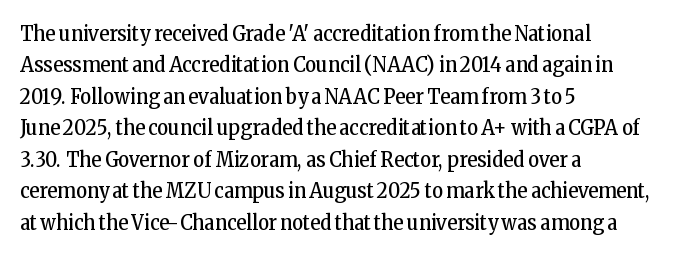
Each row of text sits above clean, open space. Italic? Not at all — the glyphs are vertical. Typeset ragged right — the left edge is the straight one. Each word holds together tightly as a unit, with standard inter-letter gaps. Interline gaps are of average width in this sample.
